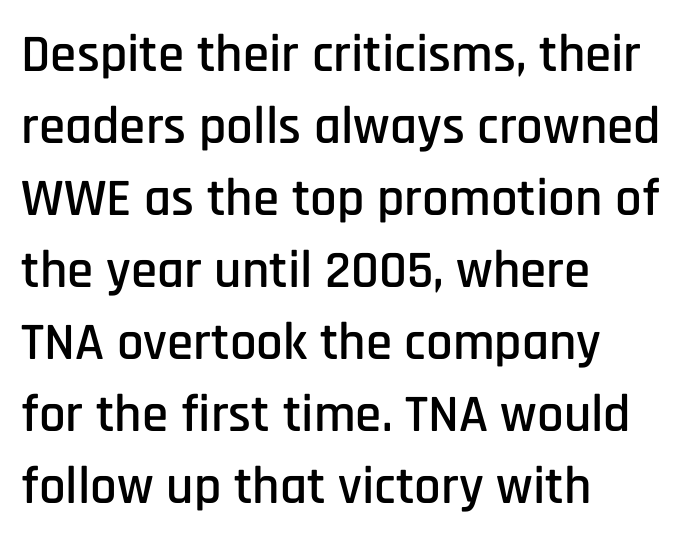
Each new line begins a customary step beneath the previous one. The space beneath each line is pristine and unruled. The setting favours the left margin, as ordinary paragraphs usually do. Words appear dense and cohesive because spacing is normal. Type style note: lacks serifs. Upright lettering throughout.
